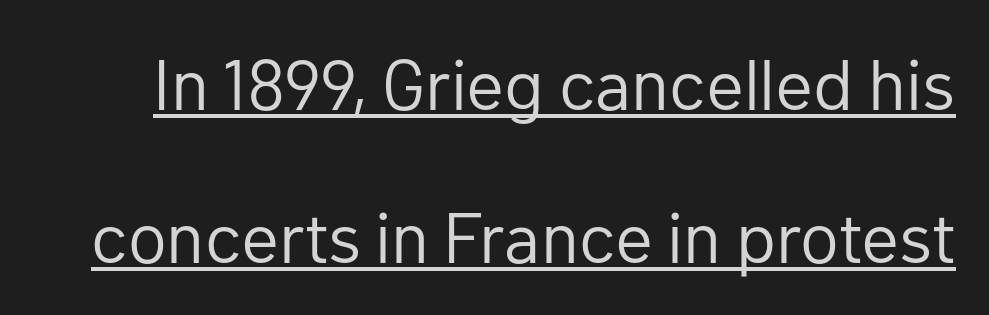
The image shows 71 px regular-weight sans-serif type, upright; set loose line spacing (2.16x), normal letter spacing, underlined; low stroke contrast and a medium x-height.
